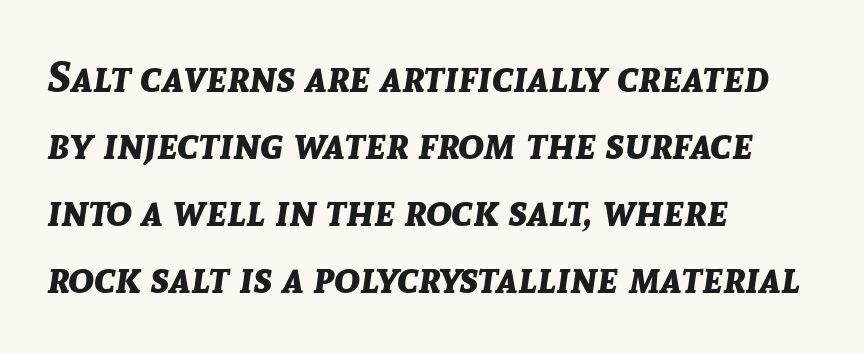
Q: Is the text bold? A: Yes.
Q: Is the text italic (slanted)? A: Yes, it leans right by about 8 degrees.
Q: Is the text underlined? A: No.
Q: How is the paragraph aligned? A: Left-aligned.
Q: Is the spacing between letters normal or unusually wide? A: Normal.
Q: Is the spacing between lines tight, normal or loose? A: Normal.
Q: Width (condensed, normal, or wide)? A: Normal.
Q: Stroke contrast? A: Low.
Q: x-height? A: Medium.
Q: Monospaced? A: No.
